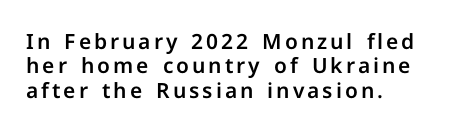
Q: Is the text italic (slanted)? A: No, it is upright.
Q: Is the text underlined? A: No.
Q: How is the paragraph aligned? A: Left-aligned.
